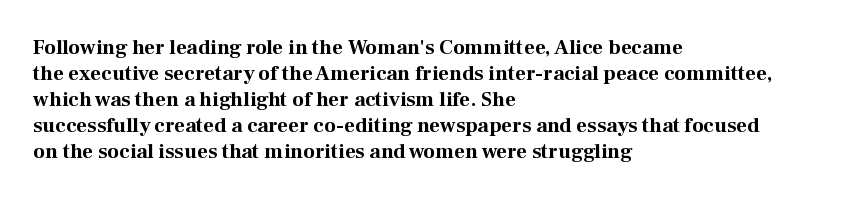
The image shows 21 px bold type, upright; set left-aligned, line spacing 1.24x, normal letter spacing, not underlined.
